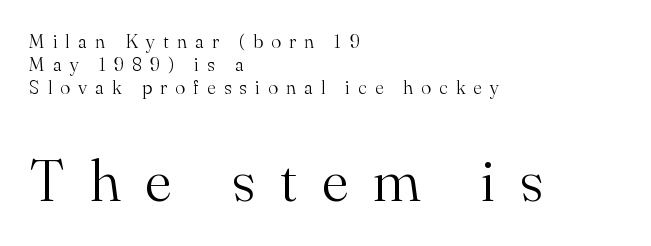
Q: Is the text bold? A: No.
Q: Is the text italic (slanted)? A: No, it is upright.
Q: Is the typeface a serif or a sans-serif typeface? A: Serif.
Q: Is the text underlined? A: No.
Q: How is the paragraph aligned? A: Left-aligned.
Q: Is the spacing between letters normal or unusually wide? A: Unusually wide.
Q: Which block of text is set in a larger size, the first (top) or the second (bottom)? A: The second (bottom) one.
Q: Width (condensed, normal, or wide)? A: Normal.
Q: Stroke contrast? A: Medium.
Q: x-height? A: Small.
Q: Monospaced? A: No.
